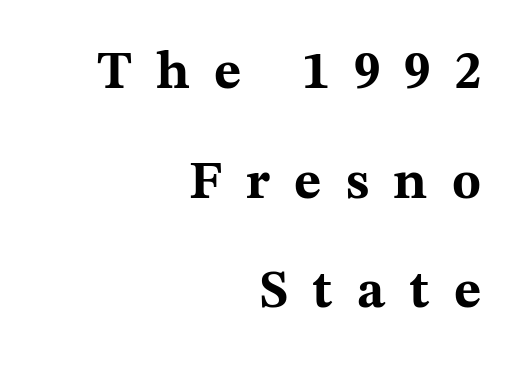
Q: Is the text bold? A: Yes.
Q: Is the text italic (slanted)? A: No, it is upright.
Q: Is the typeface a serif or a sans-serif typeface? A: Serif.
Q: Is the text underlined? A: No.
Q: How is the paragraph aligned? A: Right-aligned.
Q: Is the spacing between letters normal or unusually wide? A: Unusually wide.
Q: Is the spacing between lines tight, normal or loose? A: Loose.
Q: Width (condensed, normal, or wide)? A: Wide.
Q: Stroke contrast? A: Medium.
Q: x-height? A: Medium.
Q: Monospaced? A: No.
